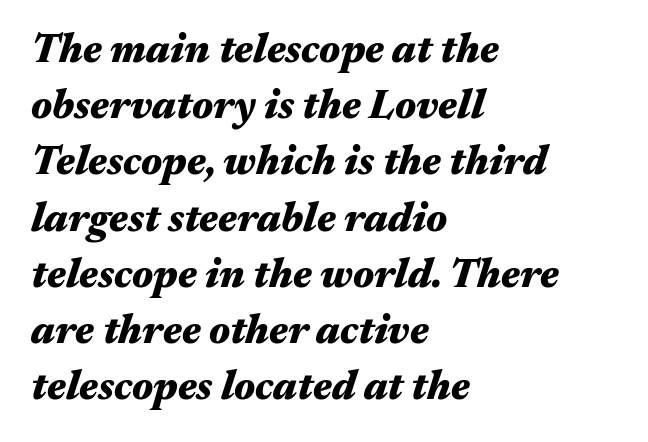
Its strokes are broad and dark, the hallmark of bold type. The line-height multiplier appears to be the usual default. Decoration check: the copy has no underline. You could not count columns in this text — the font is proportionally spaced. Every character sits at an angle, as italics do. There is no visible air inserted between adjacent glyphs.
